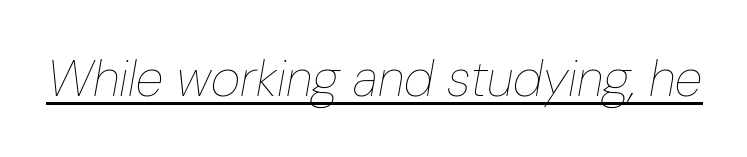
Q: Is the text bold? A: No.
Q: Is the text italic (slanted)? A: Yes, it leans right by about 10 degrees.
Q: Is the text underlined? A: Yes.
Q: Is the spacing between letters normal or unusually wide? A: Normal.
Q: Width (condensed, normal, or wide)? A: Condensed.
Q: Stroke contrast? A: Low.
Q: x-height? A: Medium.
Q: Monospaced? A: No.
